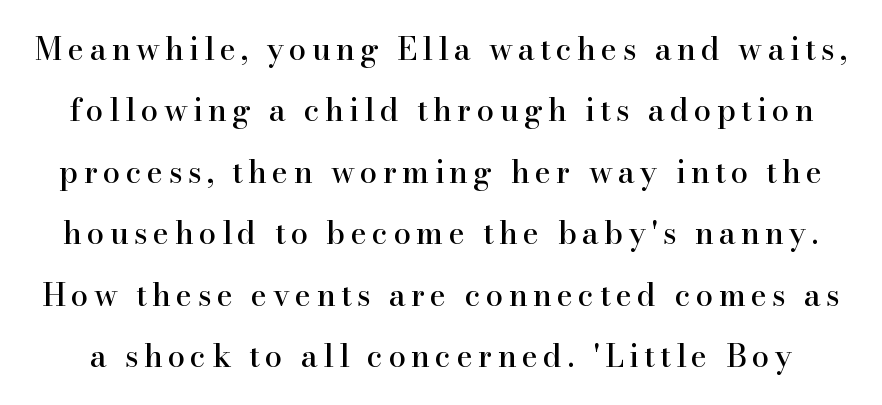
{"serif": "yes", "italic": "no", "width": "normal", "stroke_contrast": "high", "x_height": "small", "monospaced": "no", "underline": "no", "line_spacing": "loose", "line_spacing_ratio": 1.98, "glyph_px": 31}
